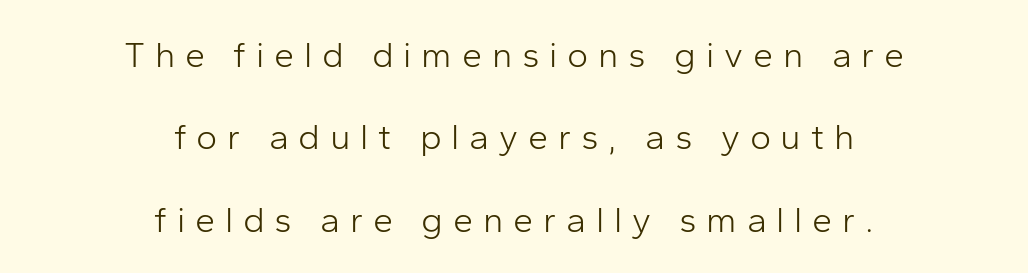
{"serif": "no", "italic": "no", "bold": "no", "weight": "light", "width": "normal", "stroke_contrast": "low", "x_height": "medium", "monospaced": "no", "underline": "no", "align": "center", "line_spacing": "loose", "line_spacing_ratio": 2.29, "letter_spacing": "wide", "letter_spacing_em": 0.27, "glyph_px": 36}
